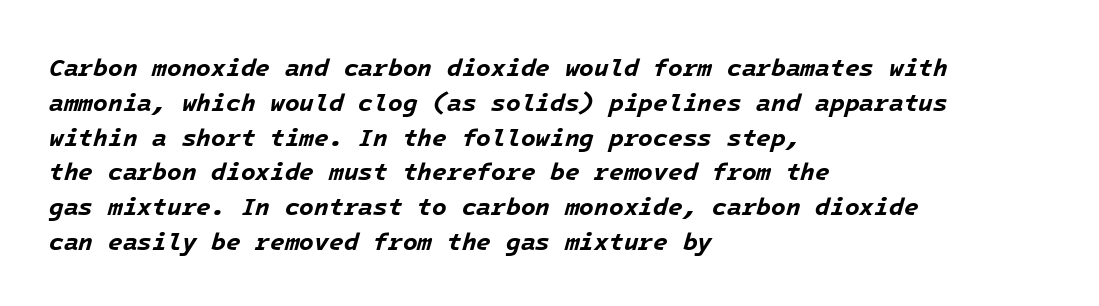
Check the space under the baseline: it is left empty. Does extra space separate the letters? No, they use regular spacing. The rendering applies a slant to the glyphs. These lines carry a lot of weight — the face is fully bold.
